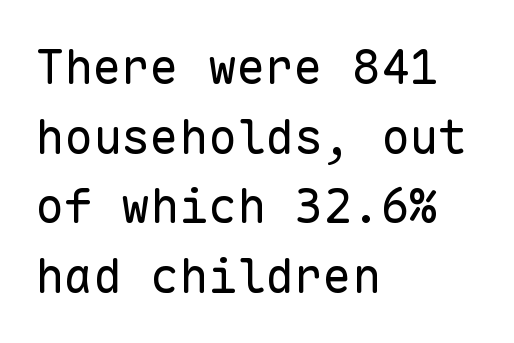
The image shows 48 px regular-weight sans-serif type, upright, monospaced; set left-aligned, normal line spacing (1.45x), normal letter spacing, not underlined; low stroke contrast and a medium x-height.
